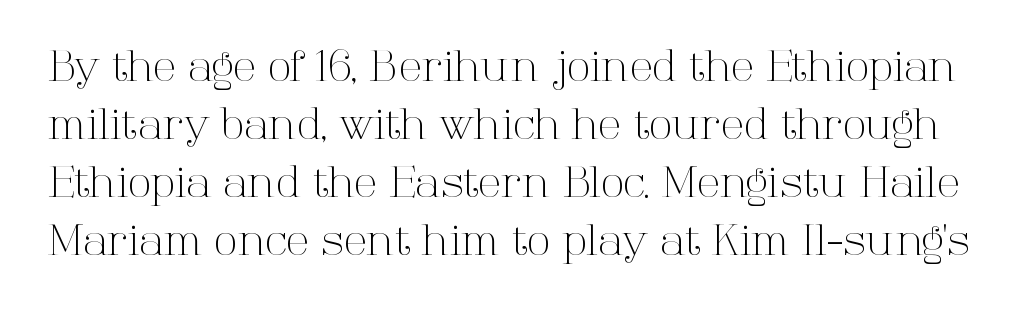
{"serif": "yes", "italic": "no", "bold": "no", "weight": "light", "width": "normal", "stroke_contrast": "high", "x_height": "medium", "monospaced": "no", "underline": "no", "line_spacing": "normal", "line_spacing_ratio": 1.35, "letter_spacing": "normal", "letter_spacing_em": 0.0, "glyph_px": 43}
